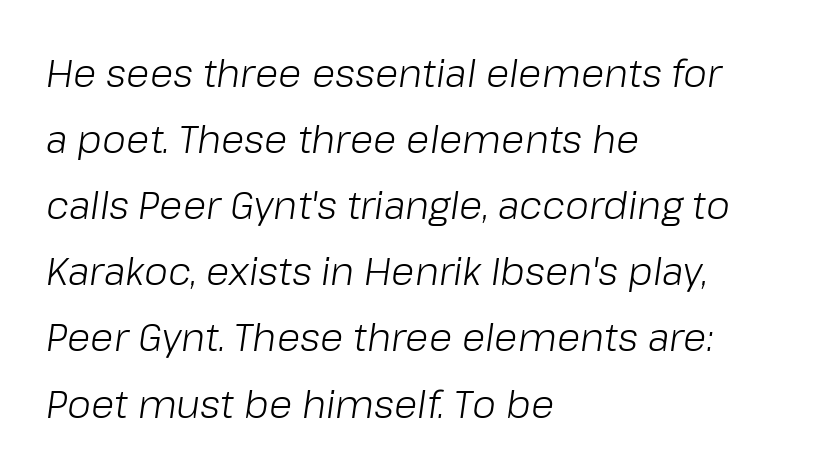
Q: Is the text bold? A: No.
Q: Is the text italic (slanted)? A: Yes, it leans right by about 8 degrees.
Q: Is the text underlined? A: No.
Q: How is the paragraph aligned? A: Left-aligned.
Q: Is the spacing between letters normal or unusually wide? A: Normal.
Q: Width (condensed, normal, or wide)? A: Normal.
Q: Stroke contrast? A: Low.
Q: x-height? A: Medium.
Q: Monospaced? A: No.
